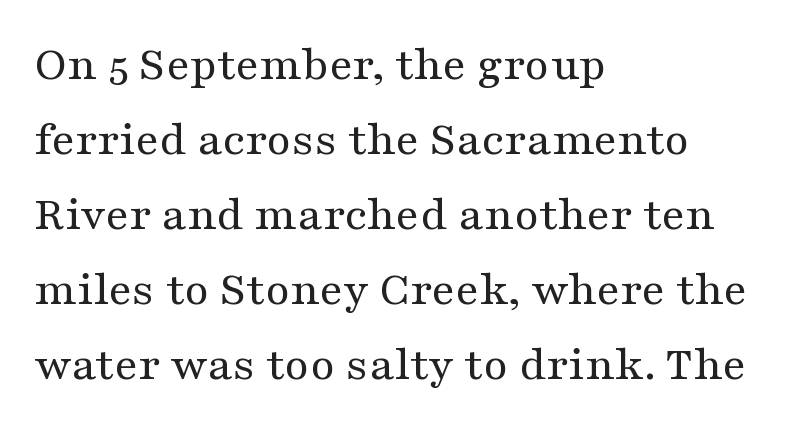
Q: Is the text bold? A: No.
Q: Is the text italic (slanted)? A: No, it is upright.
Q: Is the typeface a serif or a sans-serif typeface? A: Serif.
Q: Is the text underlined? A: No.
Q: How is the paragraph aligned? A: Left-aligned.
Q: Is the spacing between letters normal or unusually wide? A: Normal.
Q: Is the spacing between lines tight, normal or loose? A: Normal.
Q: Width (condensed, normal, or wide)? A: Wide.
Q: Stroke contrast? A: Medium.
Q: x-height? A: Medium.
Q: Monospaced? A: No.
